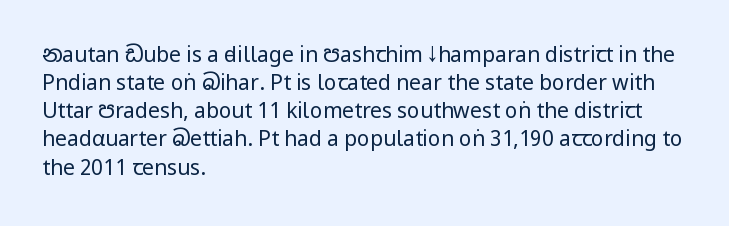
{"italic": "no", "bold": "no", "underline": "no", "align": "left", "line_spacing": "normal", "line_spacing_ratio": 1.34, "letter_spacing": "normal", "letter_spacing_em": 0.0, "glyph_px": 21}
